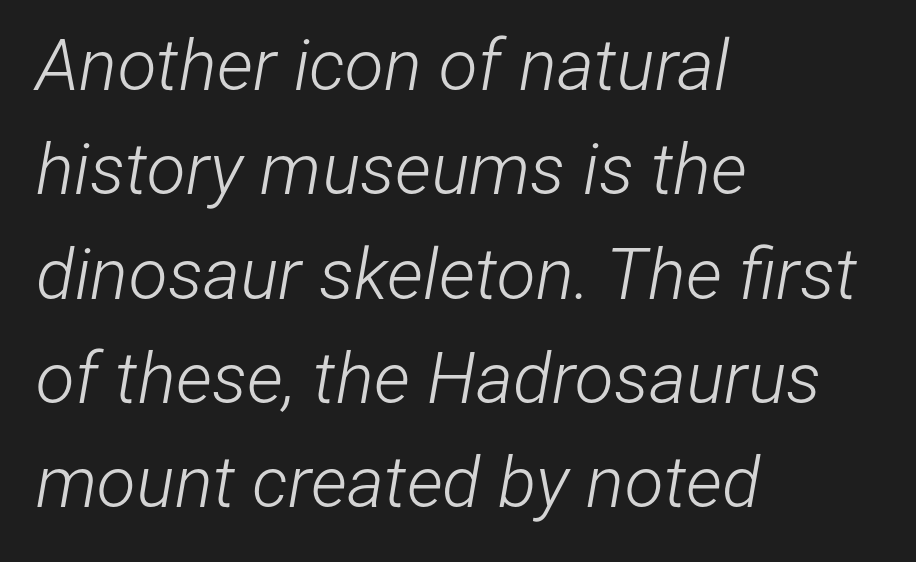
Q: Is the text bold? A: No.
Q: Is the text italic (slanted)? A: Yes, it leans right by about 12 degrees.
Q: Is the text underlined? A: No.
Q: How is the paragraph aligned? A: Left-aligned.
Q: Is the spacing between letters normal or unusually wide? A: Normal.
Q: Is the spacing between lines tight, normal or loose? A: Normal.
Q: Width (condensed, normal, or wide)? A: Condensed.
Q: Stroke contrast? A: Low.
Q: x-height? A: Medium.
Q: Monospaced? A: No.
